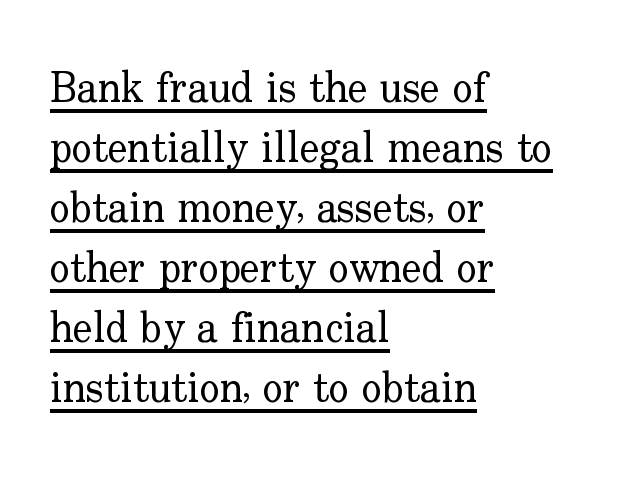
{"serif": "yes", "italic": "no", "bold": "no", "weight": "regular", "width": "normal", "stroke_contrast": "low", "x_height": "small", "monospaced": "no", "underline": "yes", "align": "left", "line_spacing": "normal", "line_spacing_ratio": 1.43, "letter_spacing": "normal", "letter_spacing_em": 0.0, "glyph_px": 42}
